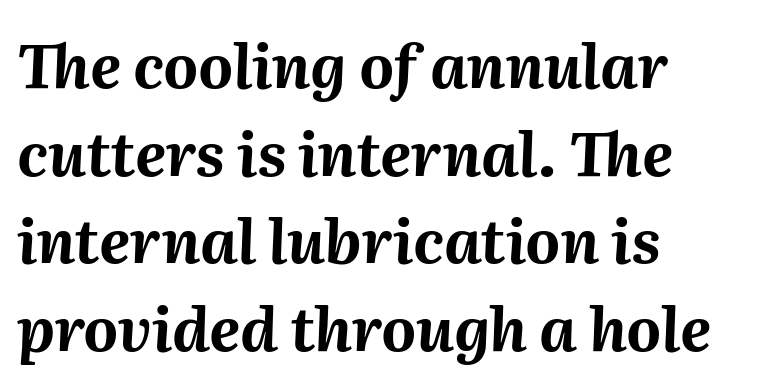
Horizontal alignment here is leftward, the default for most running prose. This is heavy type, rendered in bold. Plain, unruled lines of type. Look at the tracking — it's just the regular setting, nothing added. The block of text has a typical density, with ordinary space between rows.
